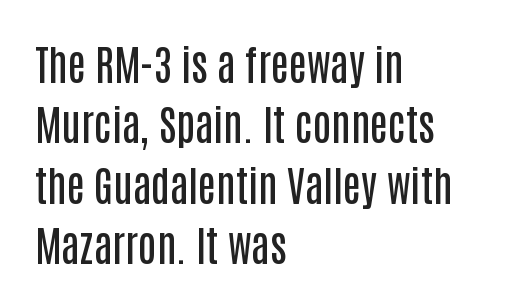
Q: Is the text bold? A: Semi-bold.
Q: Is the text italic (slanted)? A: No, it is upright.
Q: Is the typeface a serif or a sans-serif typeface? A: Sans-serif.
Q: Is the text underlined? A: No.
Q: How is the paragraph aligned? A: Left-aligned.
Q: Is the spacing between letters normal or unusually wide? A: Normal.
Q: Is the spacing between lines tight, normal or loose? A: Normal.
Q: Width (condensed, normal, or wide)? A: Condensed.
Q: Stroke contrast? A: Low.
Q: x-height? A: Large.
Q: Monospaced? A: No.
